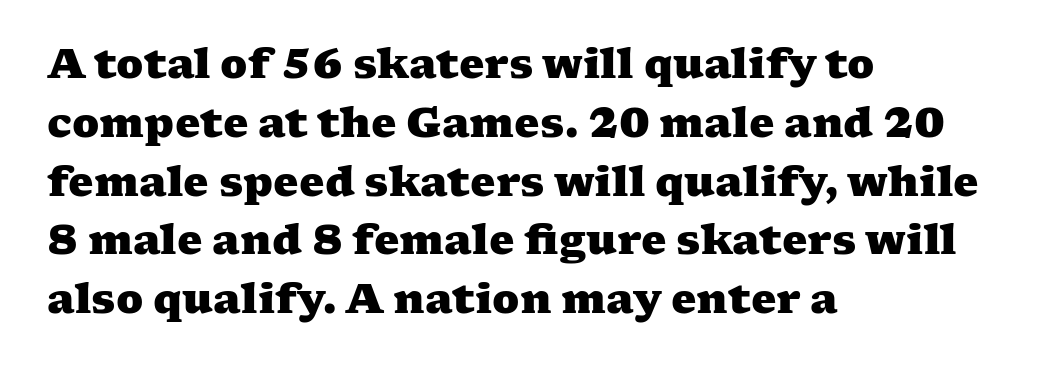
The image shows 40 px heavy, wide serif type; set left-aligned, normal line spacing (1.47x), normal letter spacing, not underlined; medium stroke contrast and a medium x-height.
